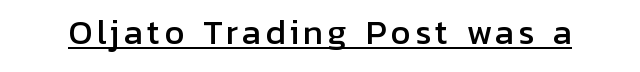
{"serif": "no", "italic": "no", "width": "normal", "stroke_contrast": "low", "x_height": "medium", "monospaced": "no", "underline": "yes", "glyph_px": 32}
